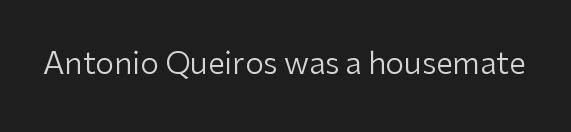
Q: Is the text bold? A: No.
Q: Is the text italic (slanted)? A: No, it is upright.
Q: Is the typeface a serif or a sans-serif typeface? A: Sans-serif.
Q: Is the text underlined? A: No.
Q: Is the spacing between letters normal or unusually wide? A: Normal.
Q: Width (condensed, normal, or wide)? A: Normal.
Q: Stroke contrast? A: Low.
Q: x-height? A: Medium.
Q: Monospaced? A: No.
